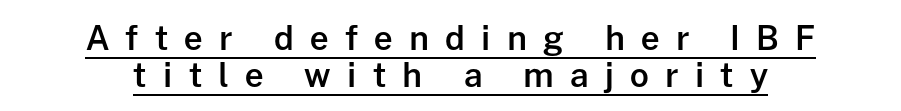
{"serif": "no", "italic": "no", "bold": "semi", "weight": "semibold", "width": "normal", "stroke_contrast": "low", "x_height": "medium", "monospaced": "no", "underline": "yes", "align": "center", "line_spacing": "tight", "line_spacing_ratio": 1.11, "letter_spacing": "wide", "letter_spacing_em": 0.49, "glyph_px": 33}
